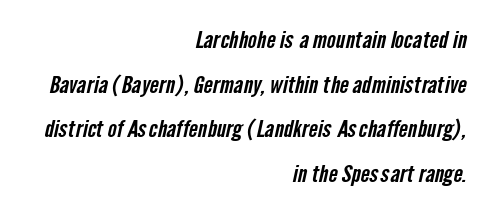
{"underline": "no", "align": "right", "line_spacing_ratio": 1.86, "letter_spacing": "normal", "letter_spacing_em": 0.0, "glyph_px": 24}
